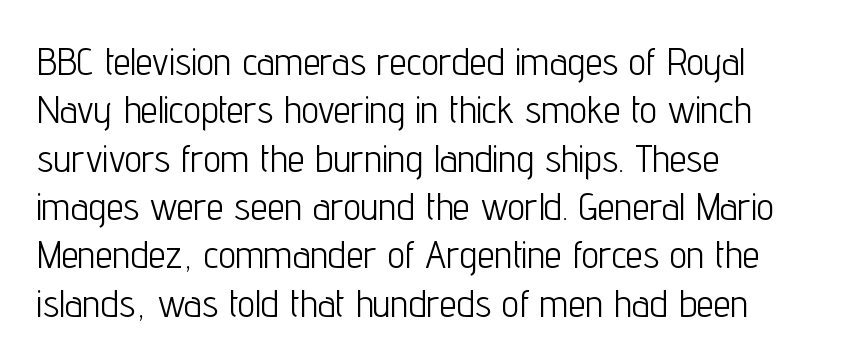
{"serif": "no", "italic": "no", "bold": "no", "weight": "light", "width": "condensed", "stroke_contrast": "low", "x_height": "medium", "monospaced": "no", "underline": "no", "align": "left", "line_spacing_ratio": 1.24, "letter_spacing": "normal", "letter_spacing_em": 0.0, "glyph_px": 39}
